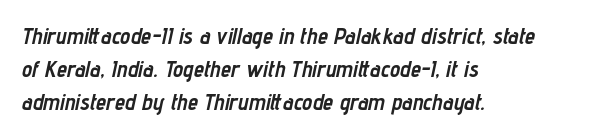
Q: Is the text bold? A: Yes.
Q: Is the text italic (slanted)? A: Yes, it leans right by about 12 degrees.
Q: Is the text underlined? A: No.
Q: How is the paragraph aligned? A: Left-aligned.
Q: Is the spacing between letters normal or unusually wide? A: Normal.
Q: Is the spacing between lines tight, normal or loose? A: Normal.
